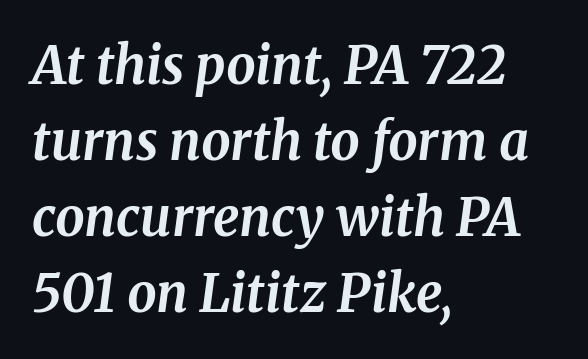
Q: Is the text bold? A: Yes.
Q: Is the text italic (slanted)? A: Yes, it leans right by about 8 degrees.
Q: Is the typeface a serif or a sans-serif typeface? A: Serif.
Q: Is the text underlined? A: No.
Q: How is the paragraph aligned? A: Left-aligned.
Q: Is the spacing between letters normal or unusually wide? A: Normal.
Q: Is the spacing between lines tight, normal or loose? A: Normal.
Q: Width (condensed, normal, or wide)? A: Normal.
Q: Stroke contrast? A: Medium.
Q: x-height? A: Medium.
Q: Monospaced? A: No.
